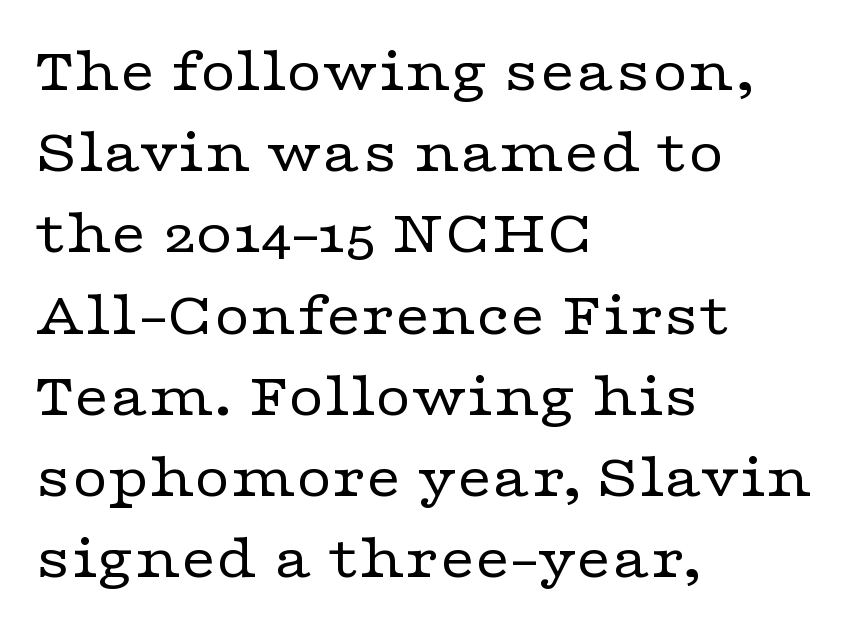
{"serif": "yes", "italic": "no", "bold": "no", "weight": "regular", "width": "wide", "stroke_contrast": "low", "x_height": "medium", "monospaced": "no", "underline": "no", "align": "left", "line_spacing": "normal", "line_spacing_ratio": 1.31, "letter_spacing": "normal", "letter_spacing_em": 0.0, "glyph_px": 62}
